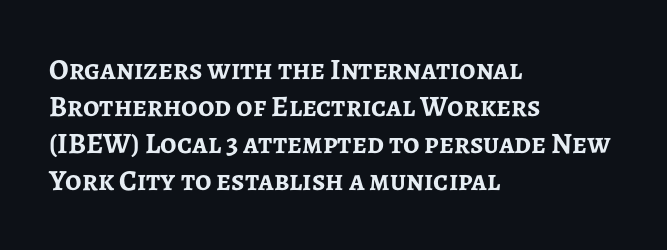
Q: Is the text bold? A: Yes.
Q: Is the text italic (slanted)? A: No, it is upright.
Q: Is the typeface a serif or a sans-serif typeface? A: Sans-serif.
Q: Is the text underlined? A: No.
Q: How is the paragraph aligned? A: Left-aligned.
Q: Is the spacing between letters normal or unusually wide? A: Normal.
Q: Is the spacing between lines tight, normal or loose? A: Normal.
Q: Width (condensed, normal, or wide)? A: Normal.
Q: Stroke contrast? A: Low.
Q: x-height? A: Medium.
Q: Monospaced? A: No.
